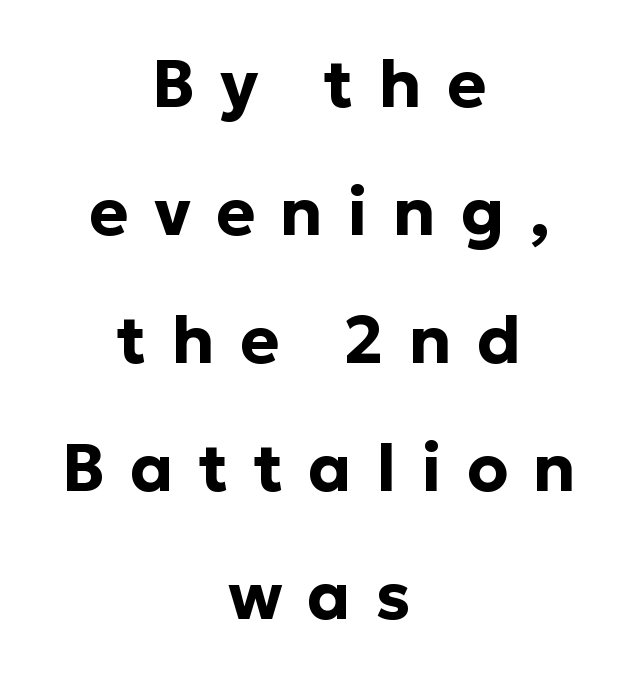
Q: Is the text bold? A: Yes.
Q: Is the text italic (slanted)? A: No, it is upright.
Q: Is the typeface a serif or a sans-serif typeface? A: Sans-serif.
Q: Is the text underlined? A: No.
Q: How is the paragraph aligned? A: Centered.
Q: Is the spacing between letters normal or unusually wide? A: Unusually wide.
Q: Is the spacing between lines tight, normal or loose? A: Loose.
Q: Width (condensed, normal, or wide)? A: Normal.
Q: Stroke contrast? A: Low.
Q: x-height? A: Medium.
Q: Monospaced? A: No.
